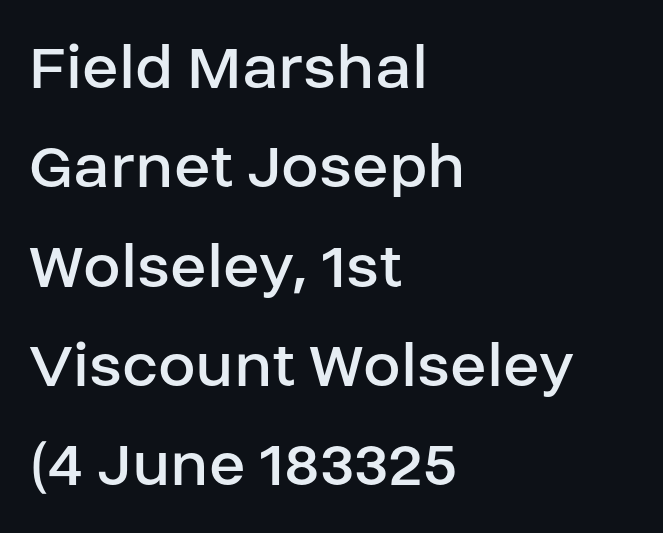
Q: Is the text bold? A: No.
Q: Is the text italic (slanted)? A: No, it is upright.
Q: Is the typeface a serif or a sans-serif typeface? A: Sans-serif.
Q: Is the text underlined? A: No.
Q: How is the paragraph aligned? A: Left-aligned.
Q: Is the spacing between letters normal or unusually wide? A: Normal.
Q: Is the spacing between lines tight, normal or loose? A: Normal.
Q: Width (condensed, normal, or wide)? A: Normal.
Q: Stroke contrast? A: Low.
Q: x-height? A: Large.
Q: Monospaced? A: No.
